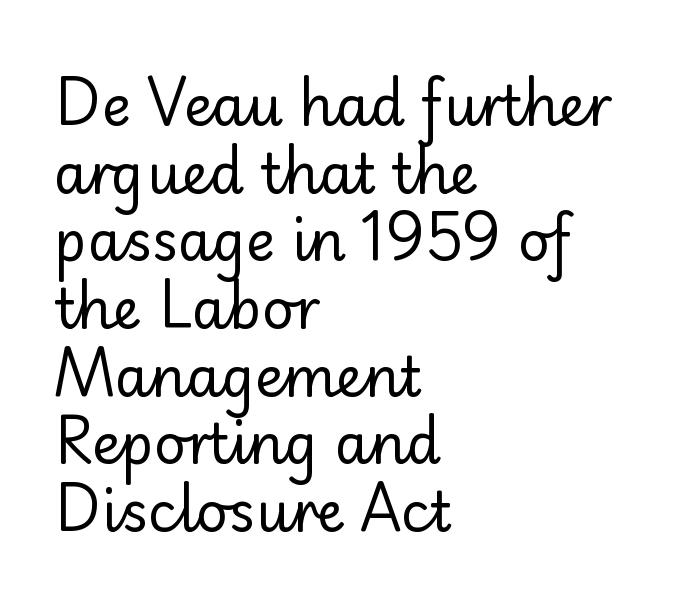
{"serif": "no", "italic": "no", "bold": "no", "weight": "regular", "width": "normal", "stroke_contrast": "low", "x_height": "small", "monospaced": "no", "underline": "no", "align": "left", "line_spacing_ratio": 1.23, "letter_spacing": "normal", "letter_spacing_em": 0.0, "glyph_px": 55}
